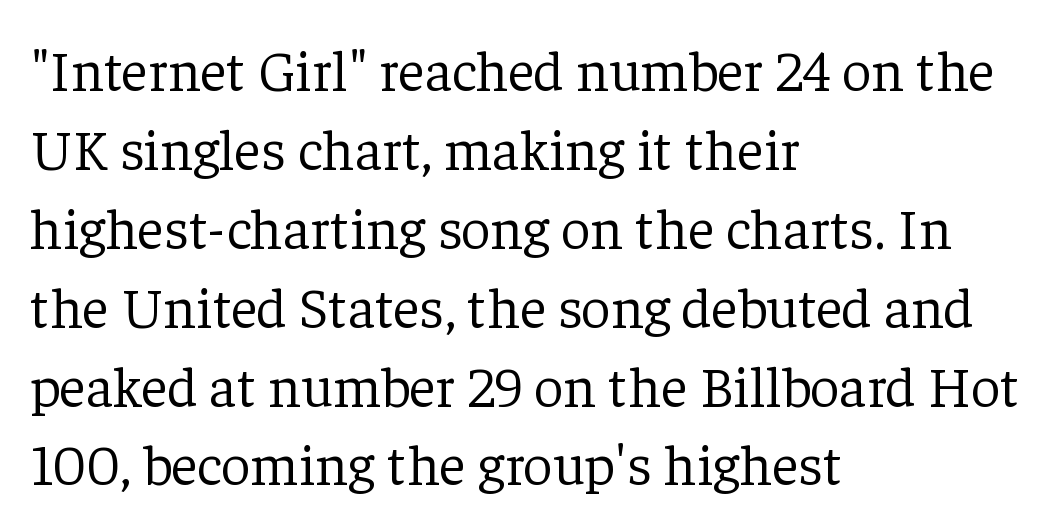
{"serif": "yes", "italic": "no", "bold": "no", "weight": "light", "width": "normal", "stroke_contrast": "low", "x_height": "medium", "monospaced": "no", "underline": "no", "align": "left", "line_spacing": "normal", "line_spacing_ratio": 1.36, "letter_spacing": "normal", "letter_spacing_em": 0.0, "glyph_px": 58}
